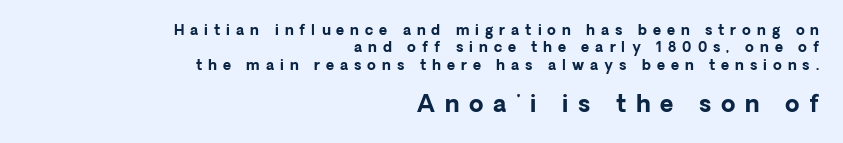
Q: Is the text bold? A: Yes.
Q: Is the text italic (slanted)? A: No, it is upright.
Q: Is the text underlined? A: No.
Q: How is the paragraph aligned? A: Right-aligned.
Q: Is the spacing between letters normal or unusually wide? A: Unusually wide.
Q: Which block of text is set in a larger size, the first (top) or the second (bottom)? A: The second (bottom) one.
